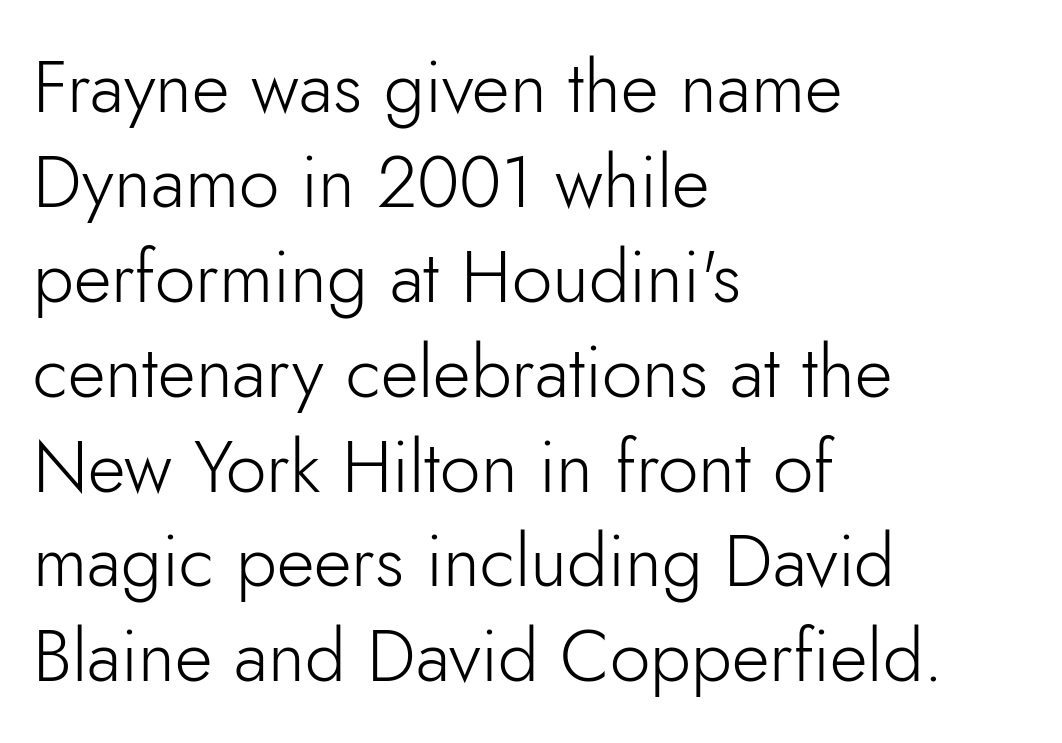
Q: Is the text bold? A: No.
Q: Is the text italic (slanted)? A: No, it is upright.
Q: Is the typeface a serif or a sans-serif typeface? A: Sans-serif.
Q: Is the text underlined? A: No.
Q: How is the paragraph aligned? A: Left-aligned.
Q: Is the spacing between letters normal or unusually wide? A: Normal.
Q: Is the spacing between lines tight, normal or loose? A: Normal.
Q: Width (condensed, normal, or wide)? A: Normal.
Q: Stroke contrast? A: Low.
Q: x-height? A: Small.
Q: Monospaced? A: No.
